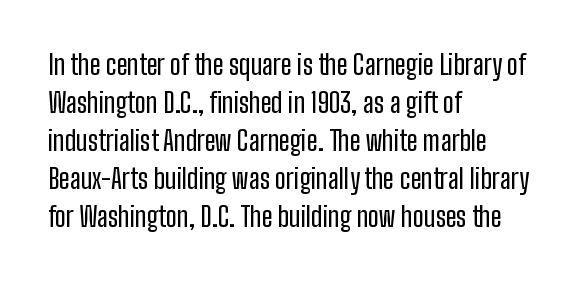
Q: Is the text italic (slanted)? A: No, it is upright.
Q: Is the text underlined? A: No.
Q: How is the paragraph aligned? A: Left-aligned.
Q: Is the spacing between letters normal or unusually wide? A: Normal.
Q: Is the spacing between lines tight, normal or loose? A: Normal.
